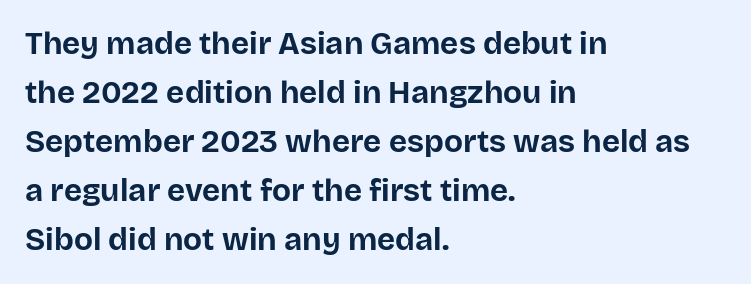
The image shows 31 px bold sans-serif type, upright; set left-aligned, normal line spacing (1.58x), normal letter spacing, not underlined; low stroke contrast and a large x-height.
